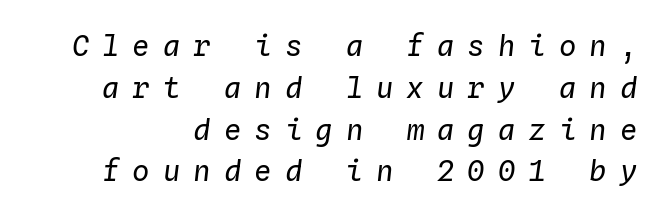
The image shows 29 px regular-weight type, italic (leaning right), monospaced; set normal line spacing (1.44x), unusually wide letter spacing (+0.45 em), not underlined; low stroke contrast and a medium x-height.
